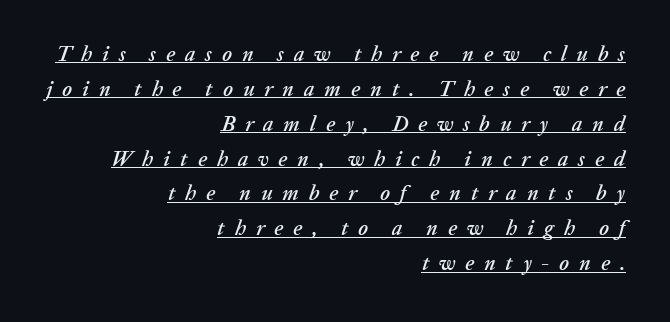
Quick note: interline space is typical. Emphasis-style slanted type is in use. Which margin do the lines hug? The right one — the left edge is uneven. This sample uses expanded letter spacing, leaving extra air between glyphs. Check the space under the baseline: a stroke is drawn there.
